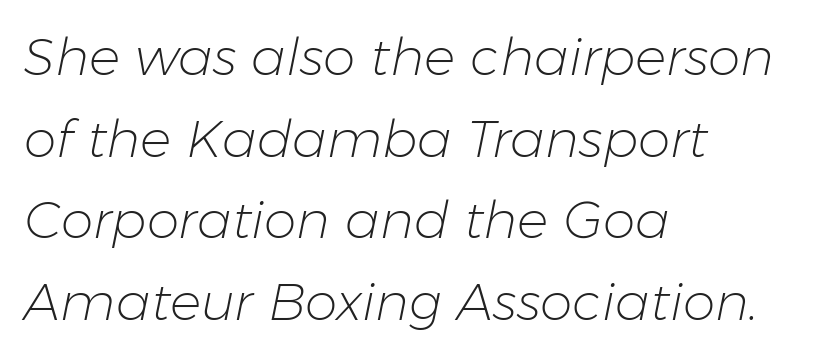
{"italic": "yes", "lean": "right", "slant_degrees": 11, "bold": "no", "weight": "light", "width": "normal", "stroke_contrast": "low", "x_height": "medium", "monospaced": "no", "underline": "no", "align": "left", "line_spacing": "normal", "line_spacing_ratio": 1.57, "letter_spacing": "normal", "letter_spacing_em": 0.0, "glyph_px": 52}
